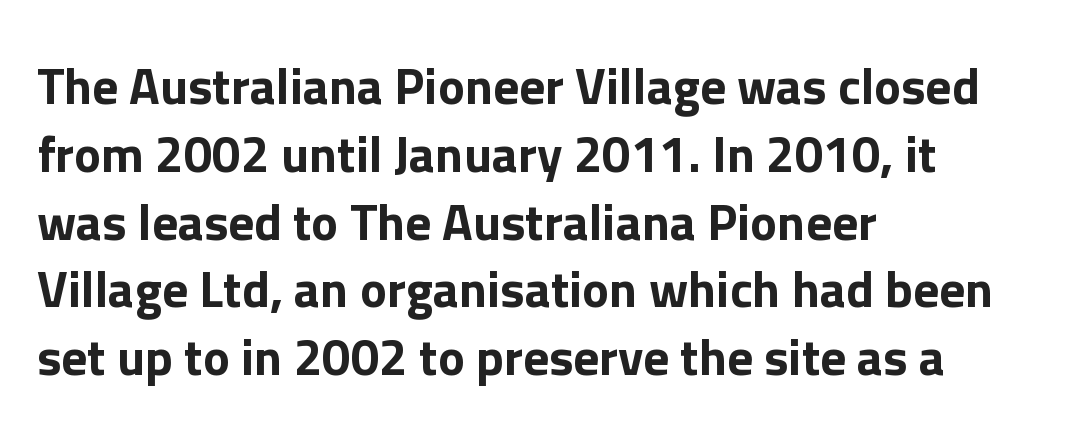
In terms of letterform style, serifs are entirely absent. Do the letters lean? They stand straight. What's the leading like? Ordinary, nothing unusual. This sample uses plain, unmodified letter spacing. Leftover space on each line is placed entirely after the last word.
